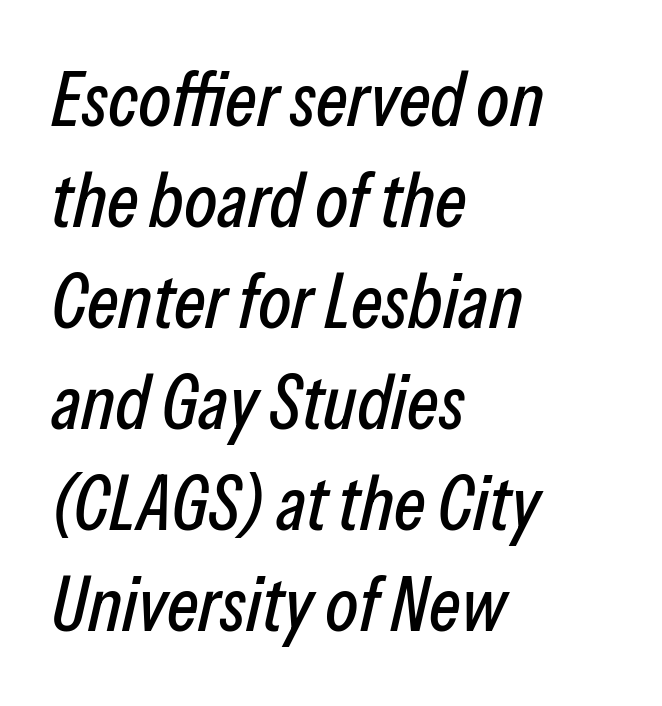
The image shows 76 px condensed type, italic (leaning right); set left-aligned, normal line spacing (1.33x), normal letter spacing, not underlined; low stroke contrast and a medium x-height.
